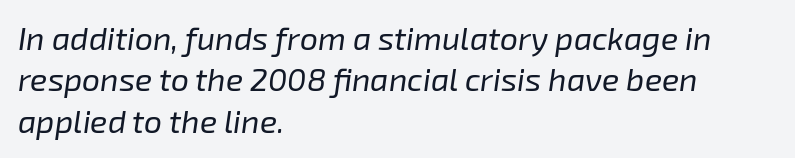
Q: Is the text bold? A: No.
Q: Is the text italic (slanted)? A: Yes, it leans right by about 8 degrees.
Q: Is the text underlined? A: No.
Q: How is the paragraph aligned? A: Left-aligned.
Q: Is the spacing between letters normal or unusually wide? A: Normal.
Q: Is the spacing between lines tight, normal or loose? A: Normal.
Q: Width (condensed, normal, or wide)? A: Normal.
Q: Stroke contrast? A: Low.
Q: x-height? A: Medium.
Q: Monospaced? A: No.
